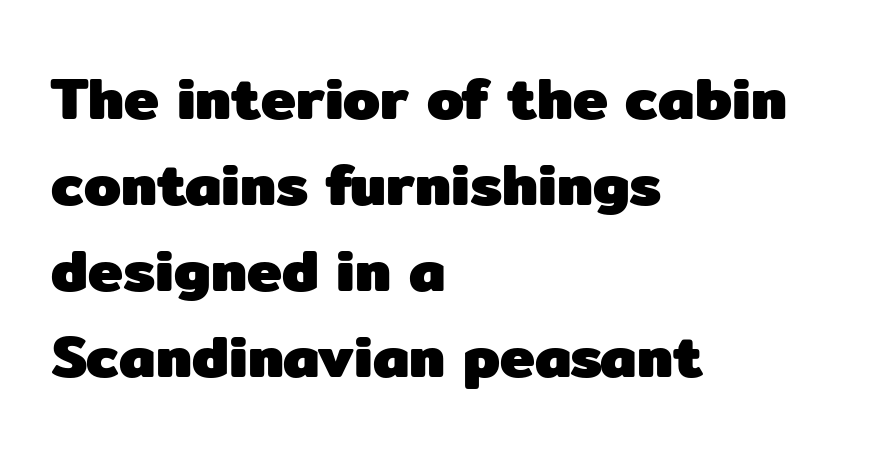
{"serif": "no", "italic": "no", "bold": "yes", "weight": "heavy", "width": "normal", "stroke_contrast": "low", "x_height": "medium", "monospaced": "no", "underline": "no", "align": "left", "line_spacing": "normal", "line_spacing_ratio": 1.46, "letter_spacing": "normal", "letter_spacing_em": 0.0, "glyph_px": 59}
